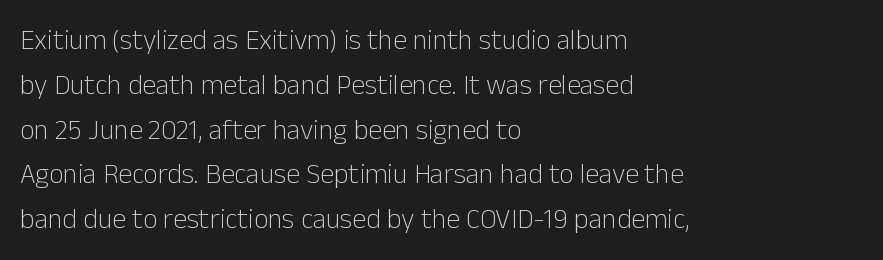
{"serif": "no", "italic": "no", "bold": "no", "weight": "light", "width": "normal", "stroke_contrast": "low", "x_height": "medium", "monospaced": "no", "underline": "no", "align": "left", "line_spacing": "normal", "line_spacing_ratio": 1.6, "letter_spacing": "normal", "letter_spacing_em": 0.0, "glyph_px": 28}
